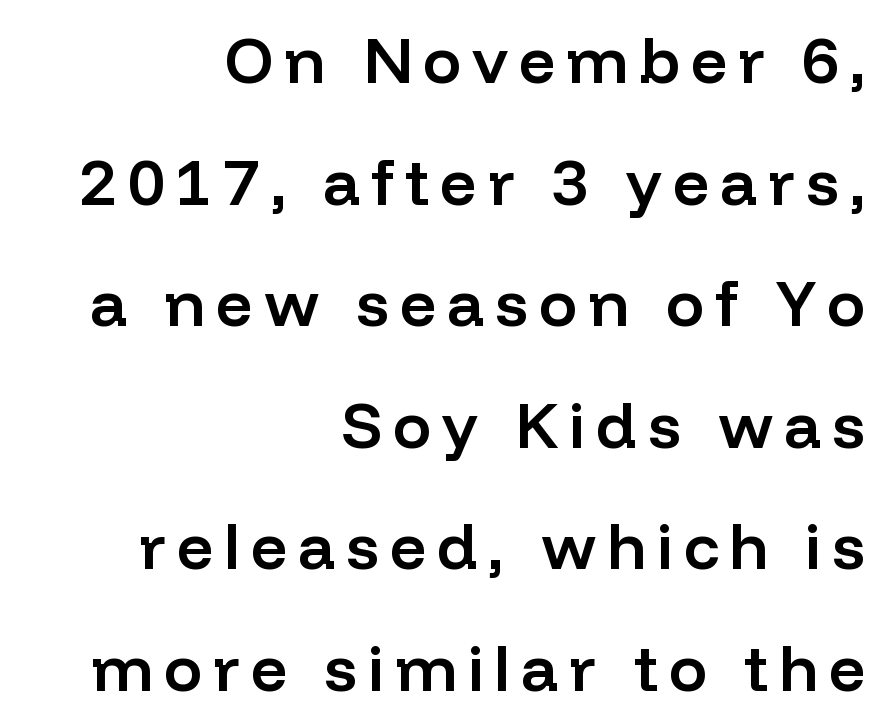
Character widths vary here, with narrow letters taking less room than wide ones. Grotesque or geometric, the face here clearly has no serifs. Italic? Not at all — the glyphs are vertical. Decoration check: the copy has no underline. Notice the strokes are somewhat thickened but not fully heavy: this is a semibold. The typesetter chose a ragged-left arrangement here.
